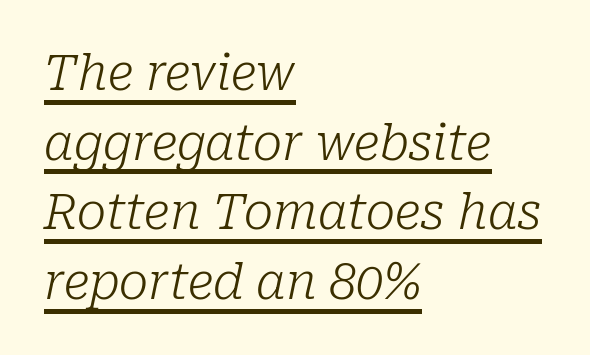
There's an unmistakable incline to the writing here. The rendered words wear a rule along their underside. A typesetter would call this proportional, since set widths differ per character. Stems and bowls with no extra thickness — not bold.
